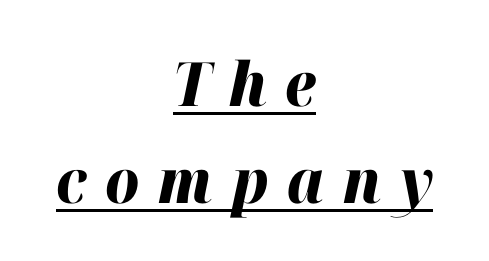
{"italic": "yes", "lean": "right", "slant_degrees": 12, "bold": "yes", "weight": "heavy", "width": "normal", "stroke_contrast": "high", "x_height": "medium", "monospaced": "no", "underline": "yes", "align": "center", "line_spacing": "normal", "line_spacing_ratio": 1.59, "letter_spacing": "wide", "letter_spacing_em": 0.3, "glyph_px": 61}
